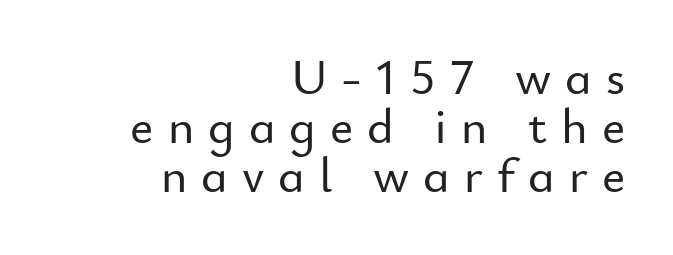
This rendering features lettering with no underline. The passage shown is typed in a proportional face where columns would drift. Typeset ragged left — the right edge is the straight one. Vertically, the passage feels compressed, each row crowding the next. Nope, no serifs anywhere on these letters.
